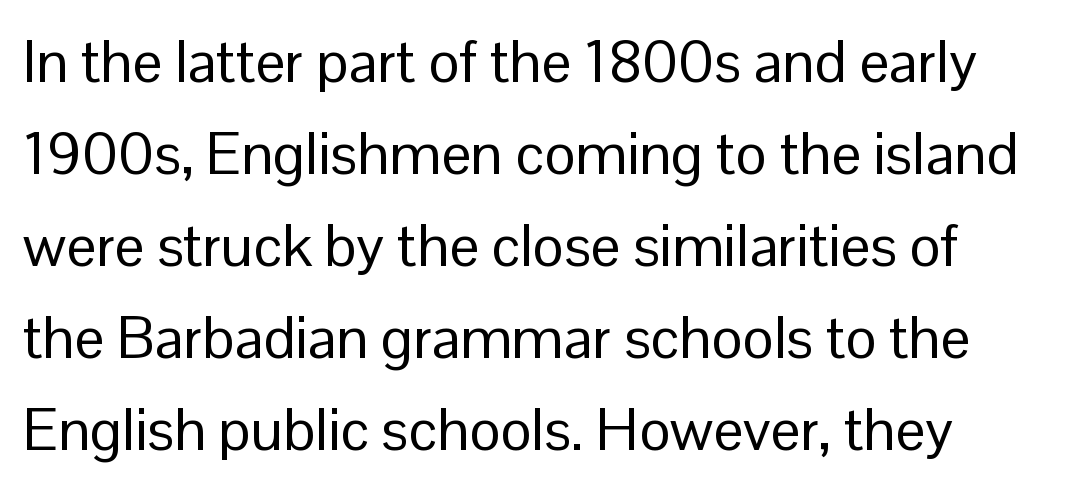
{"serif": "no", "italic": "no", "bold": "no", "weight": "regular", "width": "normal", "stroke_contrast": "low", "x_height": "medium", "monospaced": "no", "underline": "no", "line_spacing": "normal", "line_spacing_ratio": 1.56, "letter_spacing": "normal", "letter_spacing_em": 0.0, "glyph_px": 59}
